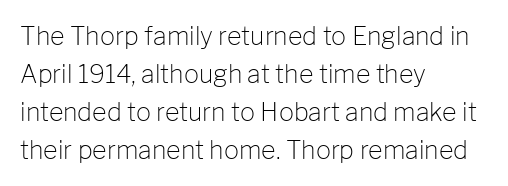
The image shows 25 px text type, upright; set left-aligned, normal line spacing (1.52x), normal letter spacing, not underlined.
